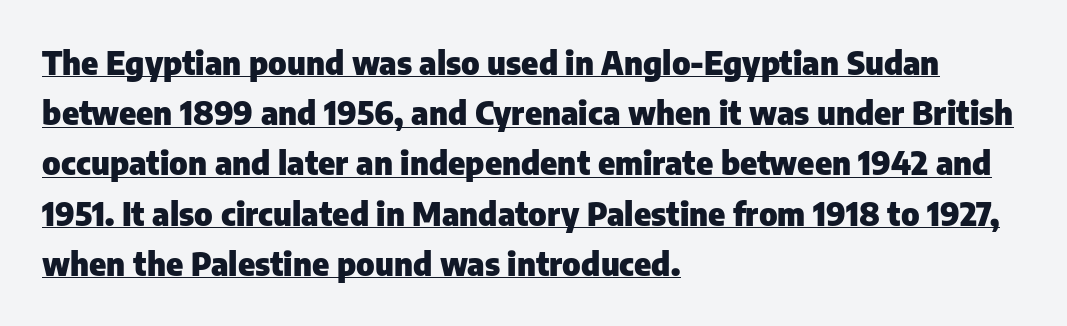
The image shows 32 px heavy sans-serif type, upright; set left-aligned, normal line spacing (1.57x), normal letter spacing, underlined; low stroke contrast and a medium x-height.
